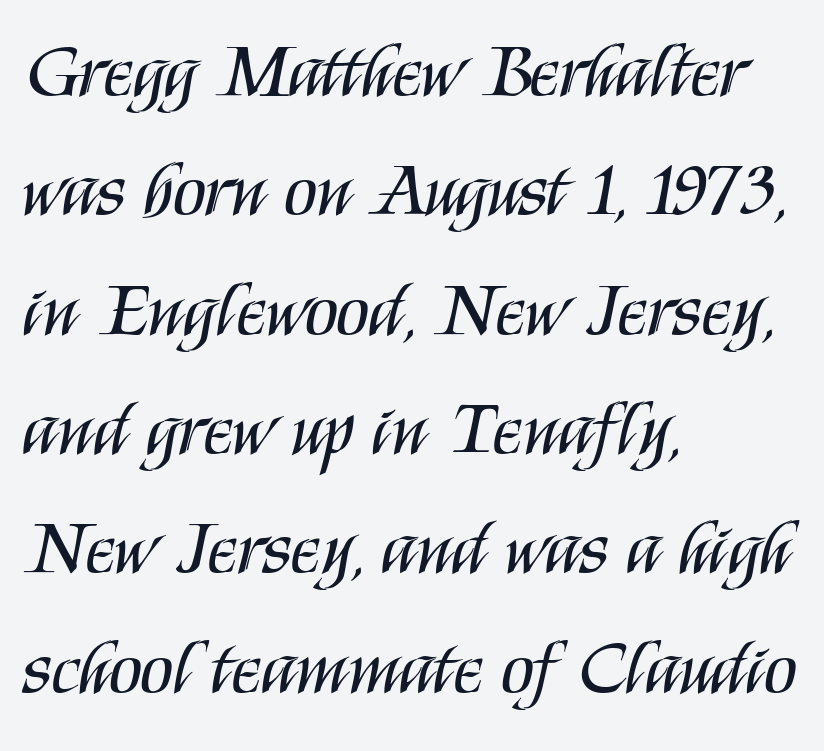
Q: Is the text bold? A: No.
Q: Is the text italic (slanted)? A: Yes.
Q: Is the typeface a serif or a sans-serif typeface? A: Sans-serif.
Q: Is the text underlined? A: No.
Q: How is the paragraph aligned? A: Left-aligned.
Q: Is the spacing between letters normal or unusually wide? A: Normal.
Q: Is the spacing between lines tight, normal or loose? A: Normal.
Q: Width (condensed, normal, or wide)? A: Condensed.
Q: Stroke contrast? A: Medium.
Q: x-height? A: Large.
Q: Monospaced? A: No.
